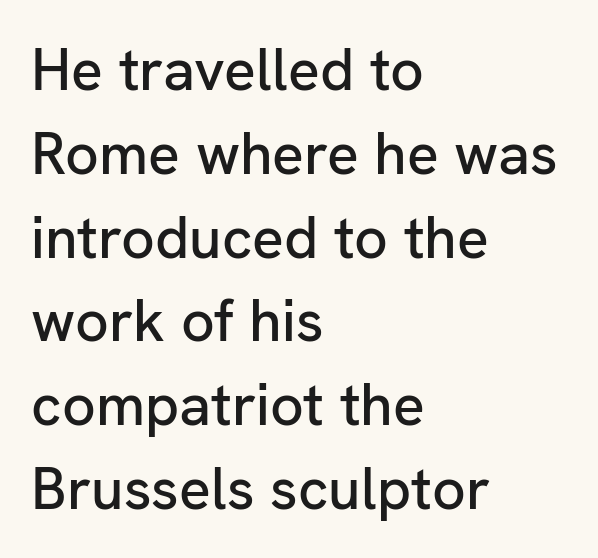
The image shows 59 px sans-serif type, upright; set left-aligned, normal line spacing (1.42x), normal letter spacing, not underlined; low stroke contrast and a medium x-height.
